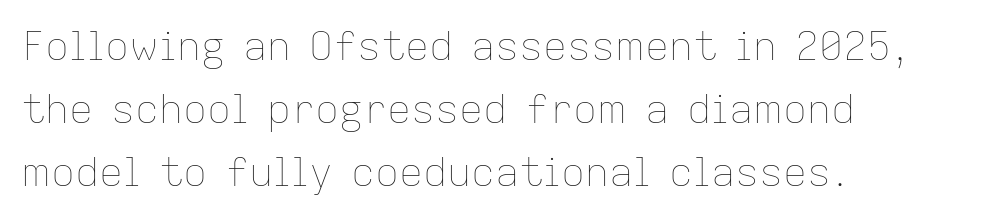
{"italic": "no", "bold": "no", "weight": "thin", "width": "normal", "stroke_contrast": "low", "x_height": "medium", "monospaced": "no", "underline": "no", "align": "left", "line_spacing": "normal", "line_spacing_ratio": 1.57, "letter_spacing": "normal", "letter_spacing_em": 0.0, "glyph_px": 40}
